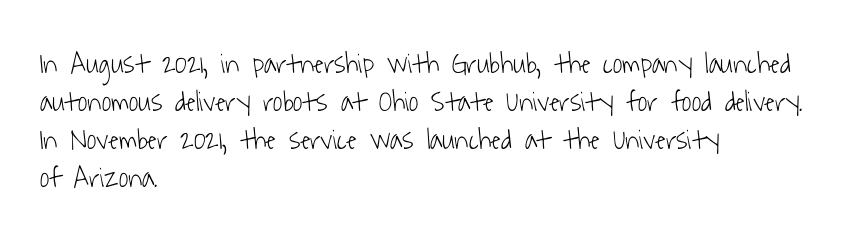
The image shows 29 px light, condensed sans-serif type; set left-aligned, normal line spacing (1.31x), normal letter spacing, not underlined; low stroke contrast and a medium x-height.
